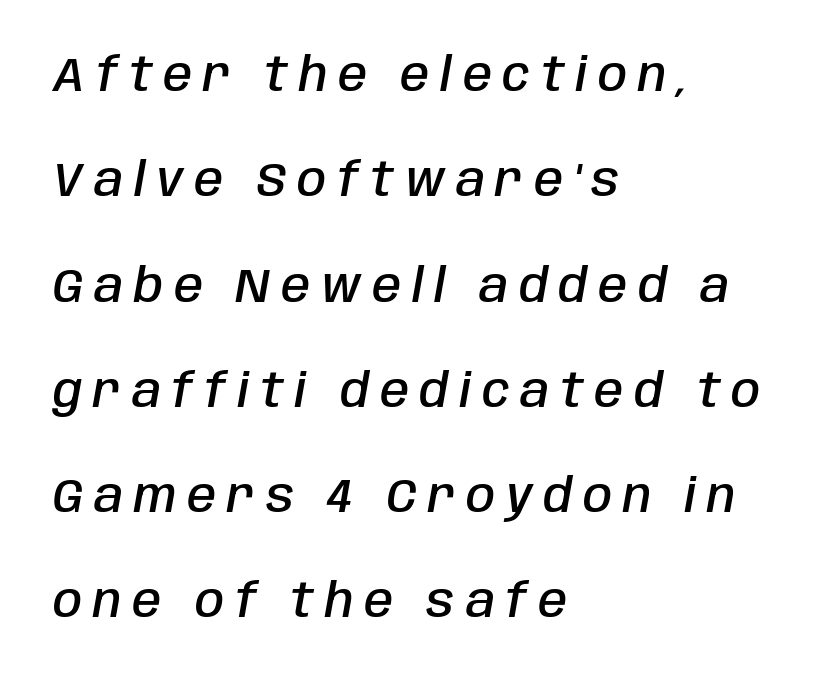
{"italic": "yes", "lean": "right", "slant_degrees": 10, "bold": "semi", "weight": "semibold", "width": "condensed", "stroke_contrast": "low", "x_height": "large", "monospaced": "no", "underline": "no", "align": "left", "line_spacing": "loose", "line_spacing_ratio": 2.24, "letter_spacing": "wide", "letter_spacing_em": 0.23, "glyph_px": 47}
